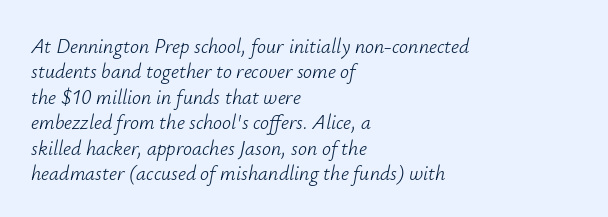
Q: Is the text bold? A: No.
Q: Is the text italic (slanted)? A: Yes, it leans right by about 12 degrees.
Q: Is the text underlined? A: No.
Q: How is the paragraph aligned? A: Left-aligned.
Q: Is the spacing between letters normal or unusually wide? A: Normal.
Q: Is the spacing between lines tight, normal or loose? A: Normal.
